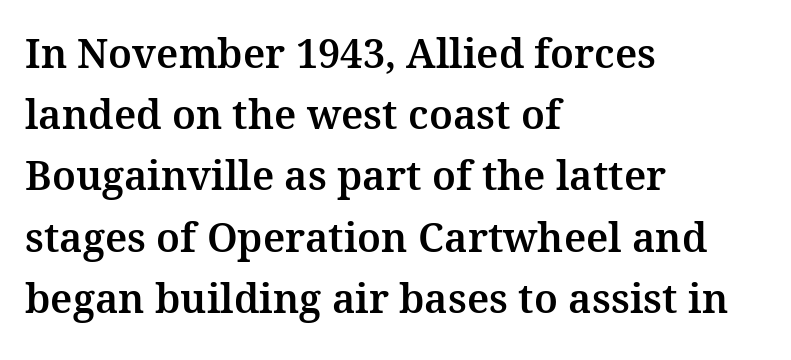
The lettering stays uniformly vertical, giving the passage a roman look. A bare baseline throughout the passage. Students, observe: this is what conventionally led text looks like. A student would call this left alignment; a typographer would say flush left, rag right.
